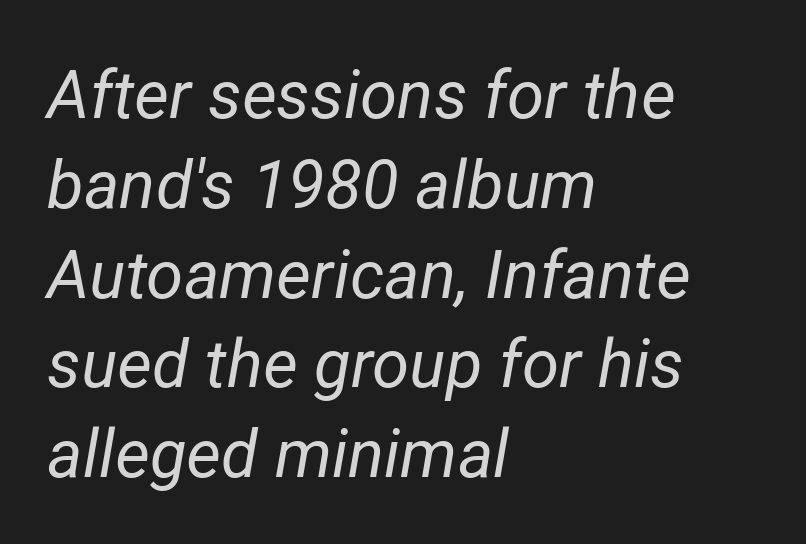
A bare baseline throughout the passage. In CSS terms this would be text-align: left. A typesetter would call this proportional, since set widths differ per character. The typesetting does not lean heavy: it is not bold.
